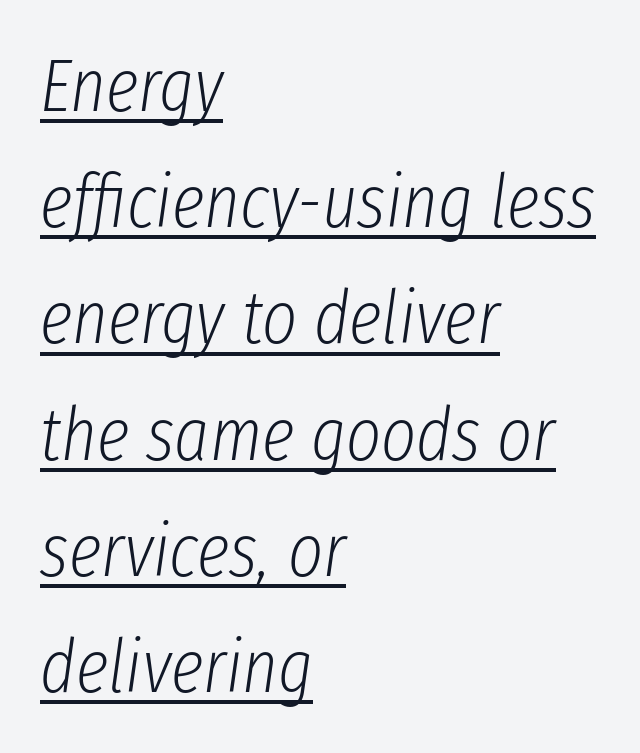
The letters sit at their default tracking, neither squeezed nor spread. Each letter keeps its own natural width here, so spacing adapts to shape. Tall strokes in this sample are angled rather than plumb. Weight: regular or lighter.
